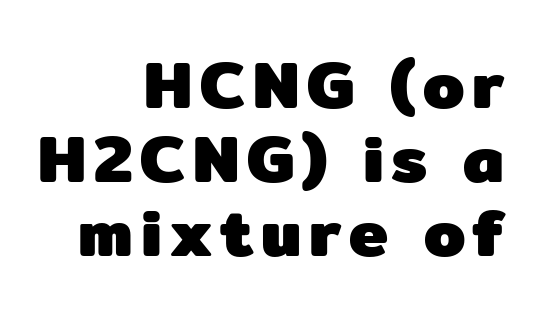
The image shows 66 px heavy sans-serif type, upright; set right-aligned, tight line spacing (1.12x), not underlined; low stroke contrast and a medium x-height.
